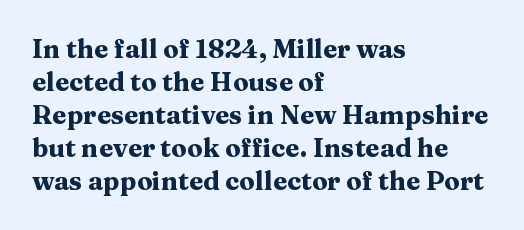
The leading is moderate, giving the passage an even texture. A dark, heavy texture on the line: the type is bold. Descenders hang freely into open space. Letter spacing: default. Notice how the passage keeps a crisp vertical edge on the left only. This is roman type, the default non-slanted kind.
